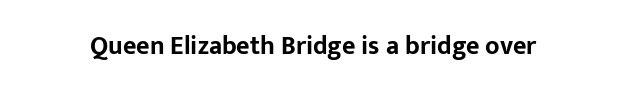
{"italic": "no", "bold": "yes", "underline": "no", "letter_spacing": "normal", "letter_spacing_em": 0.0, "glyph_px": 26}
